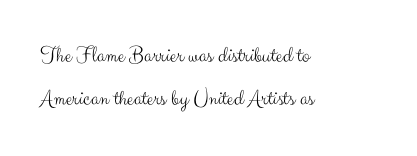
The image shows 23 px text type; set left-aligned, line spacing 1.87x, normal letter spacing, not underlined.
